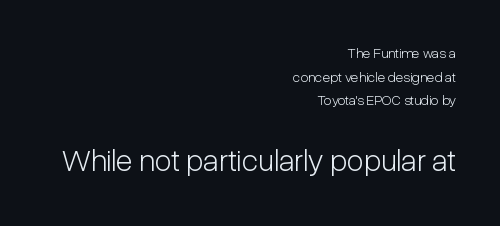
Q: Is the text bold? A: No.
Q: Is the text italic (slanted)? A: No, it is upright.
Q: Is the typeface a serif or a sans-serif typeface? A: Sans-serif.
Q: Is the text underlined? A: No.
Q: How is the paragraph aligned? A: Right-aligned.
Q: Is the spacing between letters normal or unusually wide? A: Normal.
Q: Is the spacing between lines tight, normal or loose? A: Normal.
Q: Which block of text is set in a larger size, the first (top) or the second (bottom)? A: The second (bottom) one.
Q: Width (condensed, normal, or wide)? A: Condensed.
Q: Stroke contrast? A: Low.
Q: x-height? A: Medium.
Q: Monospaced? A: No.
